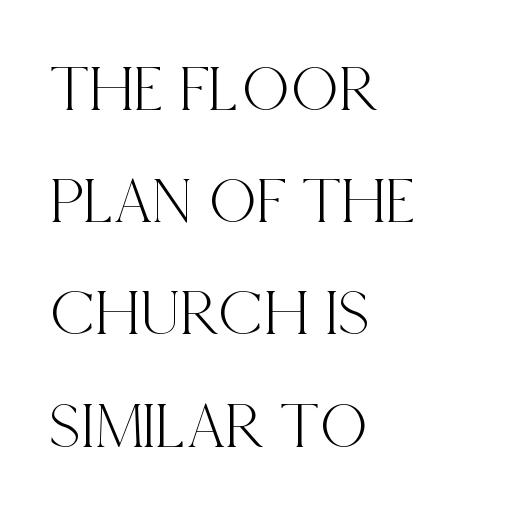
The letters advance in unequal steps, a hallmark of proportional type. Just letters on the line, the space beneath them empty. The axis of the letterforms is exactly vertical. Short note: letters normally spaced. Students, observe: this is what conventionally led text looks like. Every row of glyphs begins at an identical x-position on the left.
